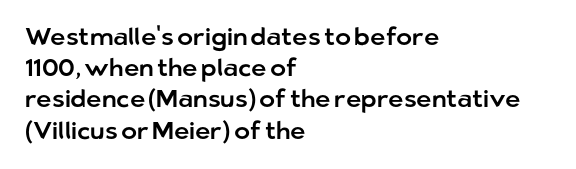
Does the copy run flush right? No — it runs flush left. The font's upright variant was chosen for this text. Descender tails drop into unmarked territory. Reading down the column, the eye jumps a familiar distance to each next line.
